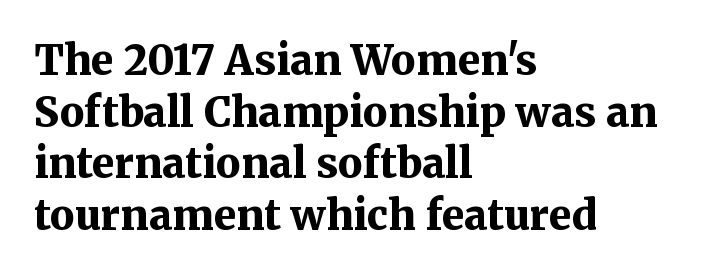
The image shows 41 px bold serif type, upright; set left-aligned, normal line spacing (1.26x), normal letter spacing, not underlined; medium stroke contrast and a medium x-height.
